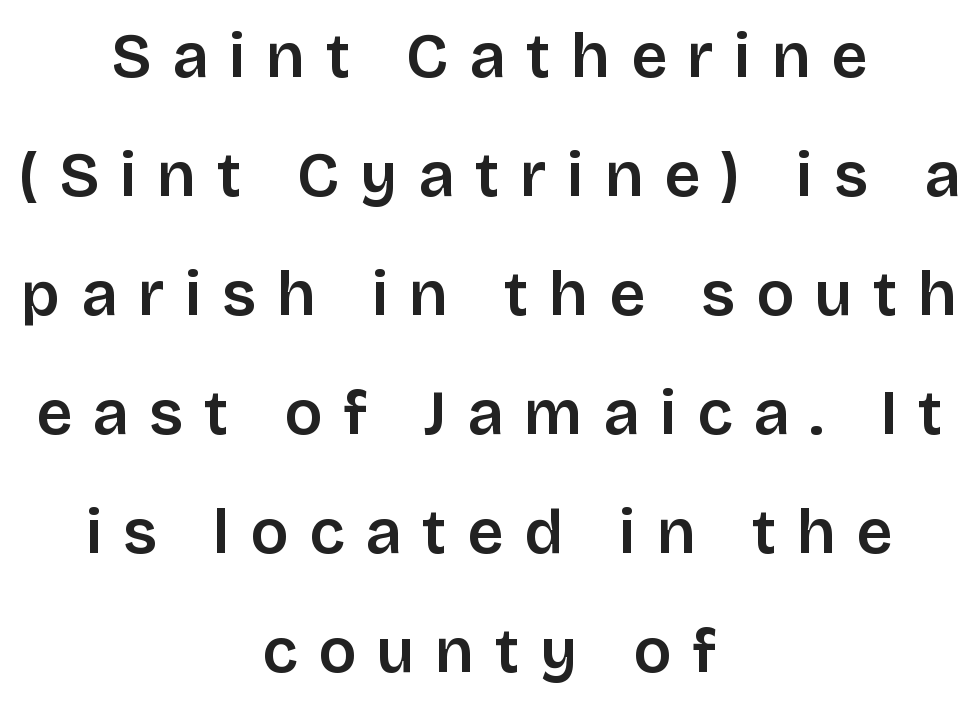
{"serif": "no", "italic": "no", "width": "normal", "stroke_contrast": "low", "x_height": "large", "monospaced": "no", "underline": "no", "align": "center", "line_spacing_ratio": 1.89, "letter_spacing": "wide", "letter_spacing_em": 0.33, "glyph_px": 63}
